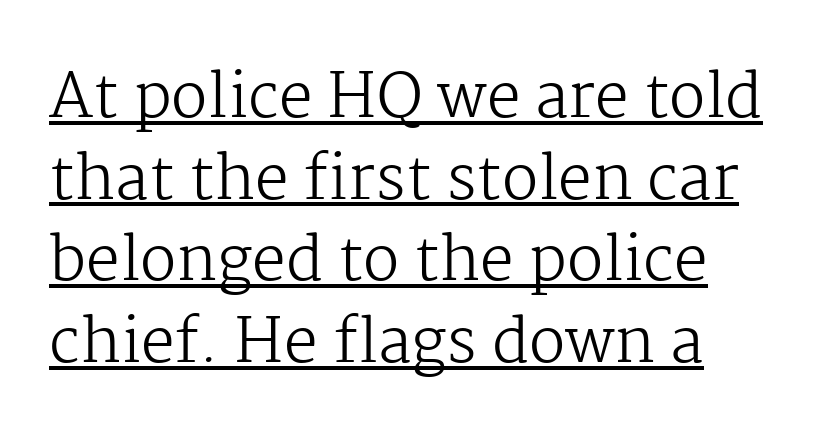
The image shows 60 px regular-weight serif type, upright; set left-aligned, normal line spacing (1.36x), normal letter spacing, underlined; medium stroke contrast and a medium x-height.
